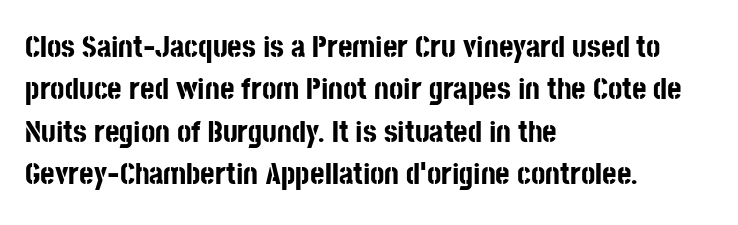
Q: Is the text bold? A: Yes.
Q: Is the text italic (slanted)? A: No, it is upright.
Q: Is the typeface a serif or a sans-serif typeface? A: Sans-serif.
Q: Is the text underlined? A: No.
Q: How is the paragraph aligned? A: Left-aligned.
Q: Is the spacing between letters normal or unusually wide? A: Normal.
Q: Is the spacing between lines tight, normal or loose? A: Normal.
Q: Width (condensed, normal, or wide)? A: Condensed.
Q: Stroke contrast? A: Low.
Q: x-height? A: Large.
Q: Monospaced? A: No.
